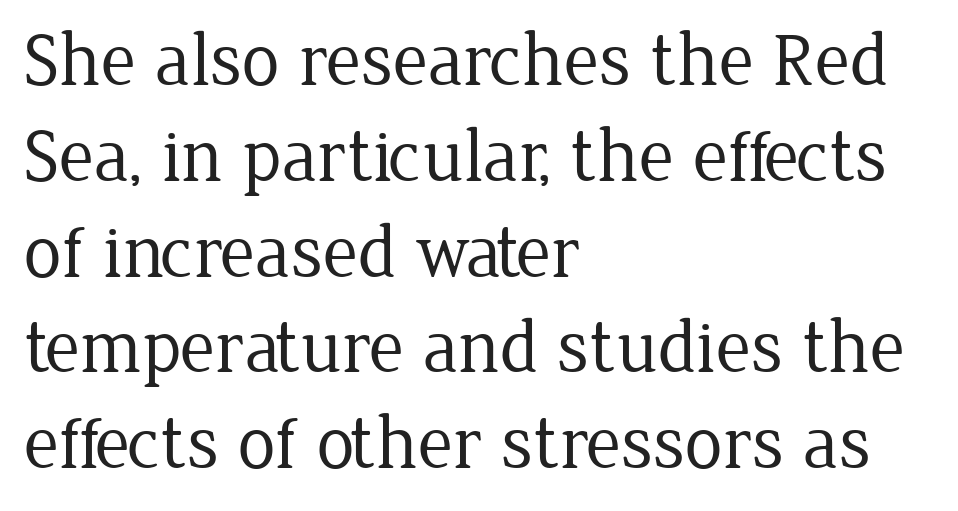
Q: Is the text bold? A: No.
Q: Is the text italic (slanted)? A: No, it is upright.
Q: Is the typeface a serif or a sans-serif typeface? A: Serif.
Q: Is the text underlined? A: No.
Q: How is the paragraph aligned? A: Left-aligned.
Q: Is the spacing between letters normal or unusually wide? A: Normal.
Q: Is the spacing between lines tight, normal or loose? A: Normal.
Q: Width (condensed, normal, or wide)? A: Normal.
Q: Stroke contrast? A: Low.
Q: x-height? A: Medium.
Q: Monospaced? A: No.
